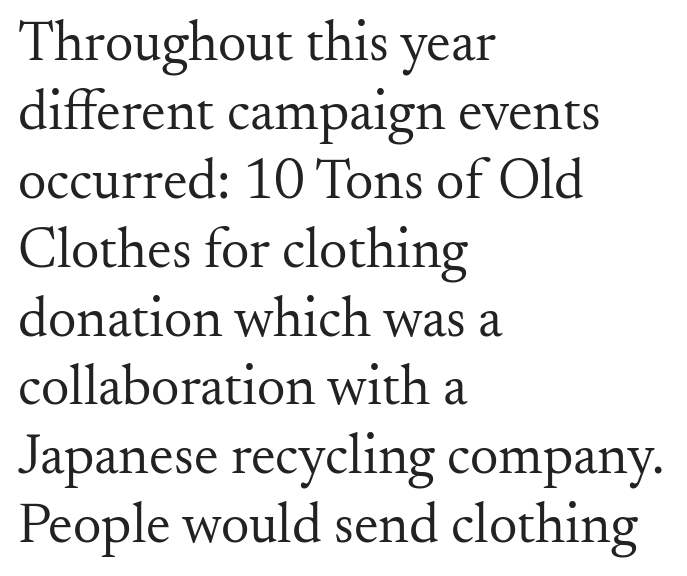
The ragged edge is on the right, which tells us the setting is flush left. Think of a printed novel: that variable character pitch is what you see here. The passage shown is not underscored anywhere. Inter-character spacing is left at the font's built-in metrics. Heaviness? Minimal to ordinary, like unemphasized prose.
